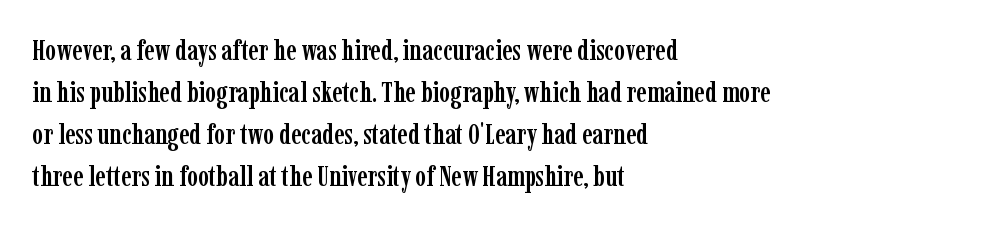
Q: Is the text italic (slanted)? A: No, it is upright.
Q: Is the typeface a serif or a sans-serif typeface? A: Serif.
Q: Is the text underlined? A: No.
Q: How is the paragraph aligned? A: Left-aligned.
Q: Is the spacing between letters normal or unusually wide? A: Normal.
Q: Is the spacing between lines tight, normal or loose? A: Normal.
Q: Width (condensed, normal, or wide)? A: Condensed.
Q: Stroke contrast? A: Low.
Q: x-height? A: Medium.
Q: Monospaced? A: No.
